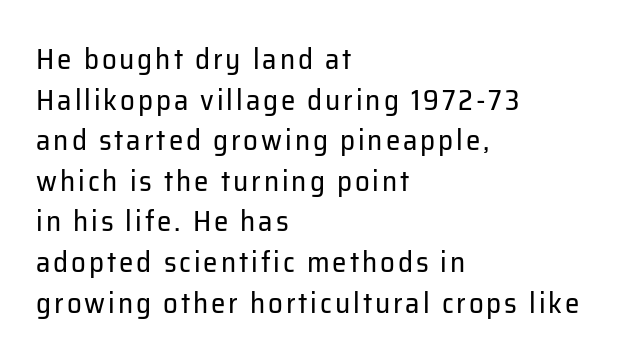
Is this a sans? Yes — the strokes have no serifs. Spacing verdict: proportional, widths tailored to each character. Summary of vertical rhythm: regular, with standard interline spacing. Check the space under the baseline: it is left empty.
